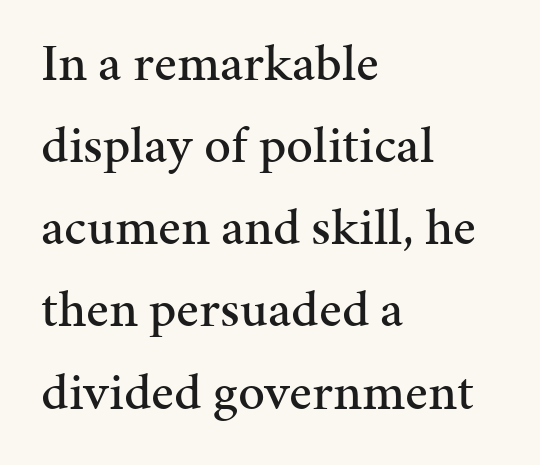
{"serif": "yes", "italic": "no", "width": "normal", "stroke_contrast": "medium", "x_height": "medium", "monospaced": "no", "underline": "no", "align": "left", "line_spacing": "normal", "line_spacing_ratio": 1.55, "letter_spacing": "normal", "letter_spacing_em": 0.0, "glyph_px": 53}
